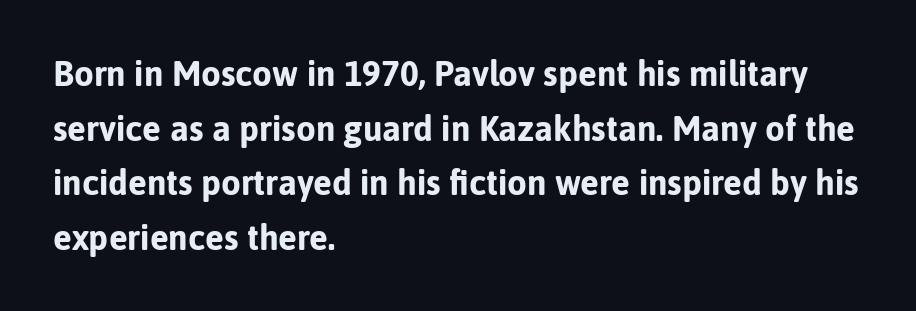
Students, this is bold: see how much ink each stroke carries. Type style note: lacks serifs. Quick note: interline space is typical. Just letters on the line, the space beneath them empty. Between one letter and the next there's only the usual sliver of space. This sample has the flowing, uneven cadence of proportional lettering.
